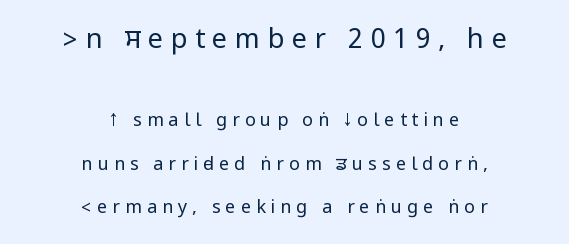
The image shows 27 px text type, upright; set centered, loose line spacing (2.4x), unusually wide letter spacing (+0.28 em), not underlined; the first (top) block is 1.5x larger.
